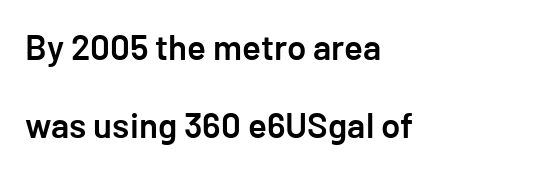
The image shows 35 px semibold sans-serif type, upright; set left-aligned, loose line spacing (2.24x), normal letter spacing, not underlined; low stroke contrast and a medium x-height.
